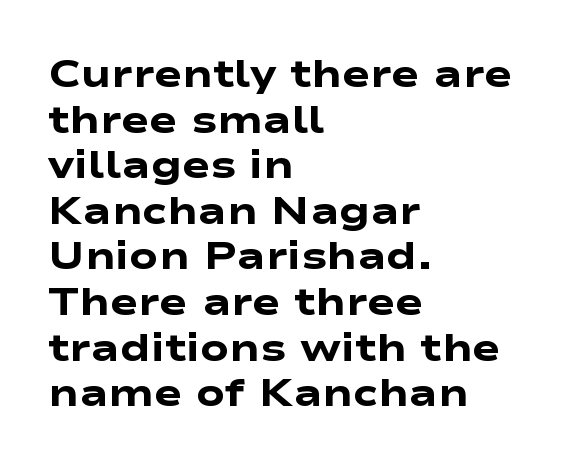
The image shows 38 px heavy, wide sans-serif type; set left-aligned, line spacing 1.2x, normal letter spacing, not underlined; low stroke contrast and a medium x-height.
